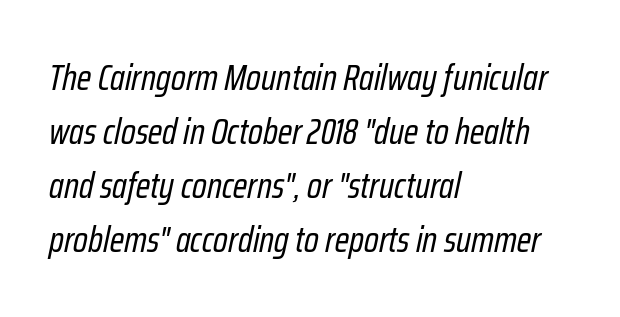
{"italic": "yes", "lean": "right", "slant_degrees": 12, "bold": "no", "weight": "regular", "width": "condensed", "stroke_contrast": "low", "x_height": "medium", "monospaced": "no", "underline": "no", "align": "left", "line_spacing": "normal", "line_spacing_ratio": 1.5, "letter_spacing": "normal", "letter_spacing_em": 0.0, "glyph_px": 36}
